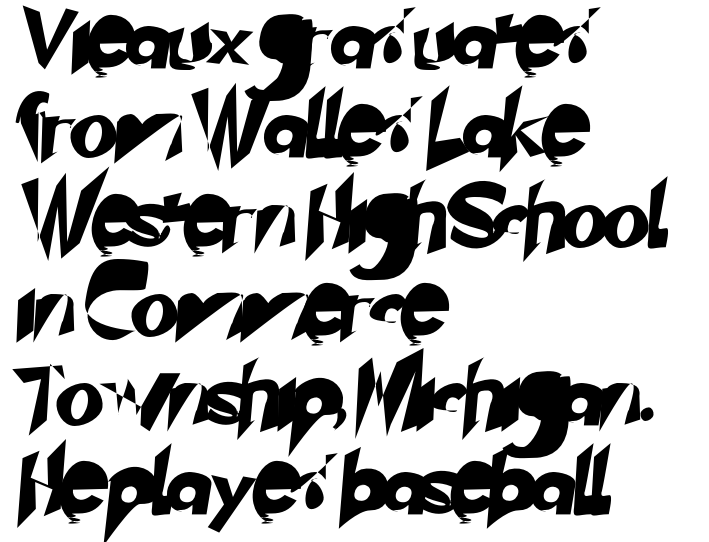
Q: Is the typeface a serif or a sans-serif typeface? A: Sans-serif.
Q: Is the text underlined? A: No.
Q: How is the paragraph aligned? A: Left-aligned.
Q: Is the spacing between letters normal or unusually wide? A: Normal.
Q: Is the spacing between lines tight, normal or loose? A: Normal.
Q: Width (condensed, normal, or wide)? A: Normal.
Q: Stroke contrast? A: Low.
Q: x-height? A: Small.
Q: Monospaced? A: No.
